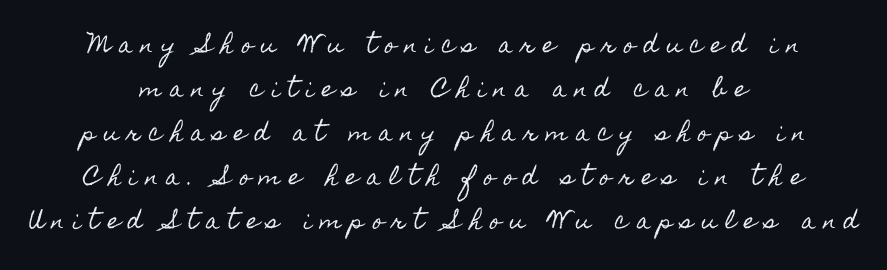
{"underline": "no", "align": "center", "line_spacing": "loose", "line_spacing_ratio": 2.09, "letter_spacing": "wide", "letter_spacing_em": 0.4, "glyph_px": 21}
